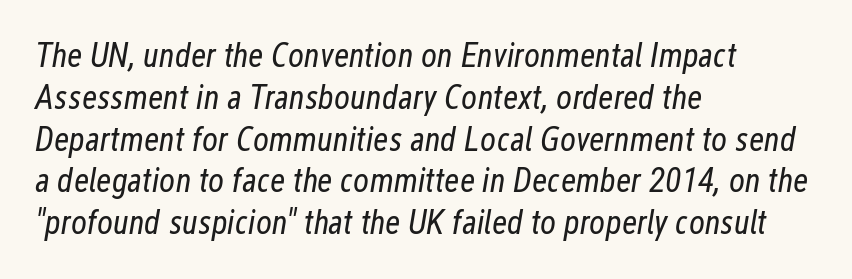
The image shows 34 px regular-weight, condensed type, italic (leaning right); set left-aligned, line spacing 1.23x, normal letter spacing, not underlined; low stroke contrast and a medium x-height.
